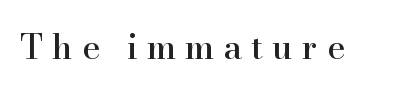
The image shows 34 px serif type, upright; set unusually wide letter spacing (+0.27 em), not underlined; high stroke contrast and a small x-height.
